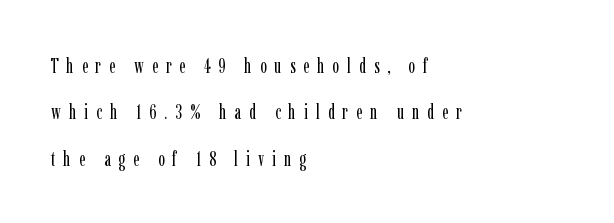
Q: Is the text bold? A: No.
Q: Is the text italic (slanted)? A: No, it is upright.
Q: Is the text underlined? A: No.
Q: How is the paragraph aligned? A: Left-aligned.
Q: Is the spacing between letters normal or unusually wide? A: Unusually wide.
Q: Is the spacing between lines tight, normal or loose? A: Loose.
